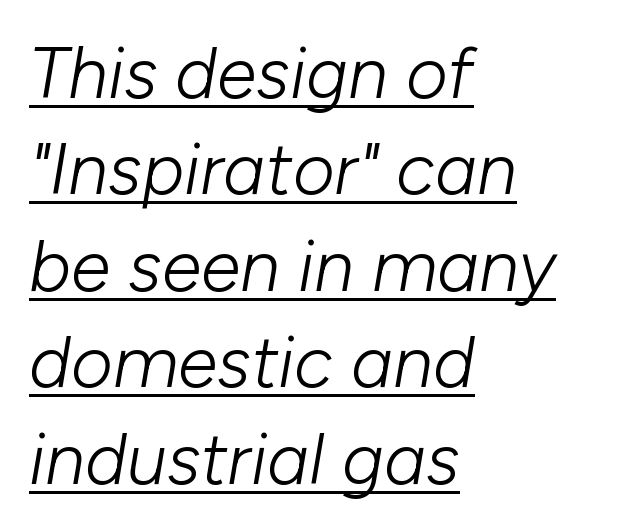
The image shows 72 px light type, italic (leaning right); set left-aligned, normal line spacing (1.34x), normal letter spacing, underlined; low stroke contrast and a medium x-height.
